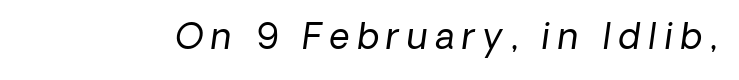
Characters follow at a spacing far wider than the type designer built in. The strokes carry an ordinary text weight at most. In terms of letterform style, serifs are entirely absent. Rule under the text: the space is simply empty. This sample has the flowing, uneven cadence of proportional lettering.
